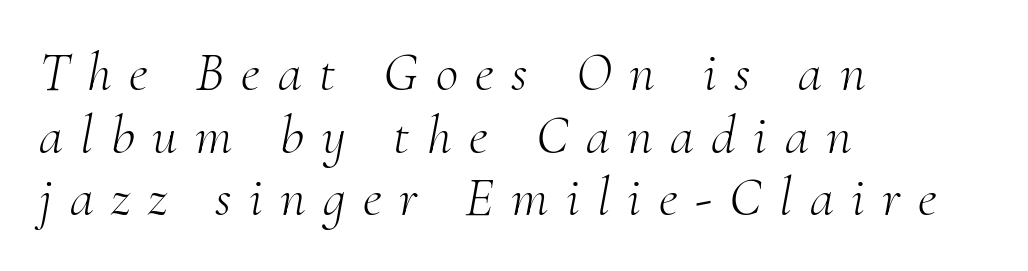
{"serif": "yes", "italic": "yes", "lean": "right", "slant_degrees": 10, "bold": "no", "weight": "light", "width": "normal", "stroke_contrast": "medium", "x_height": "small", "monospaced": "no", "underline": "no", "align": "left", "line_spacing": "tight", "line_spacing_ratio": 1.14, "letter_spacing": "wide", "letter_spacing_em": 0.32, "glyph_px": 55}
